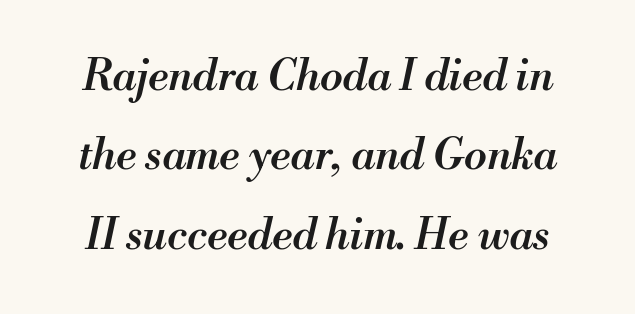
A typesetter would mark this as italic. This sample has the flowing, uneven cadence of proportional lettering. Beneath every word, the page is bare. The type is set solid horizontally, with unmodified tracking. The glyphs have the mass of a demibold cut, below bold.
